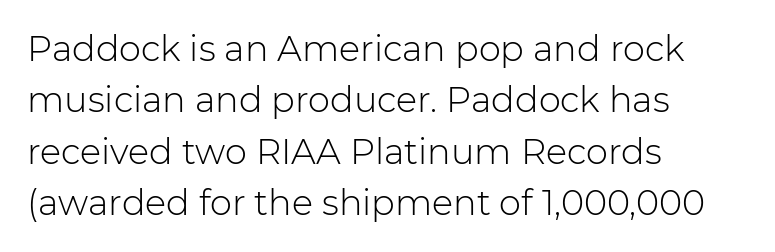
The image shows 35 px light sans-serif type, upright; set left-aligned, normal line spacing (1.47x), normal letter spacing, not underlined; low stroke contrast and a medium x-height.
